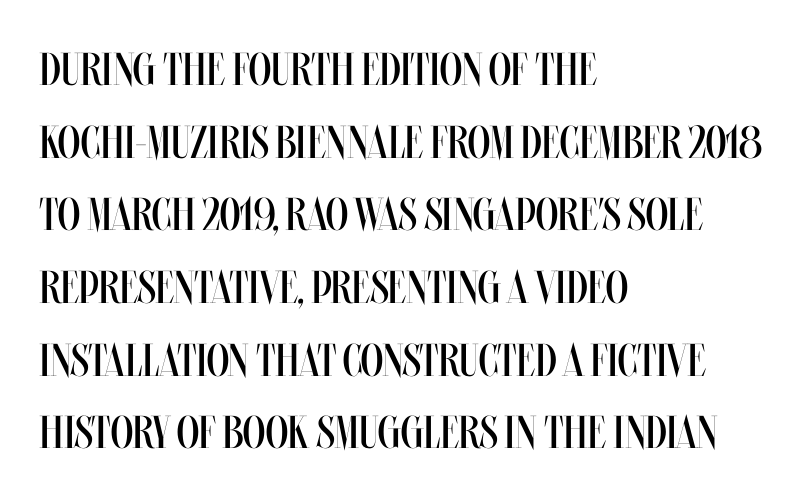
The image shows 46 px regular-weight, condensed type, upright; set left-aligned, normal line spacing (1.58x), normal letter spacing, not underlined; medium stroke contrast and a large x-height.
